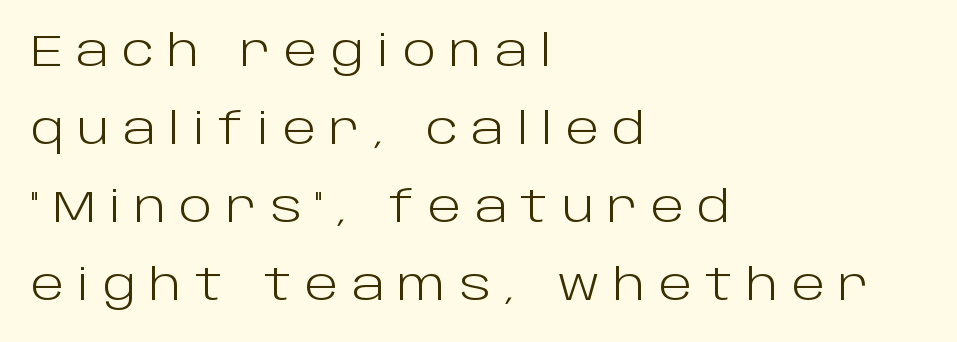
The image shows 44 px light sans-serif type, upright; set left-aligned, line spacing 1.77x, unusually wide letter spacing (+0.3 em), not underlined; low stroke contrast and a large x-height.
